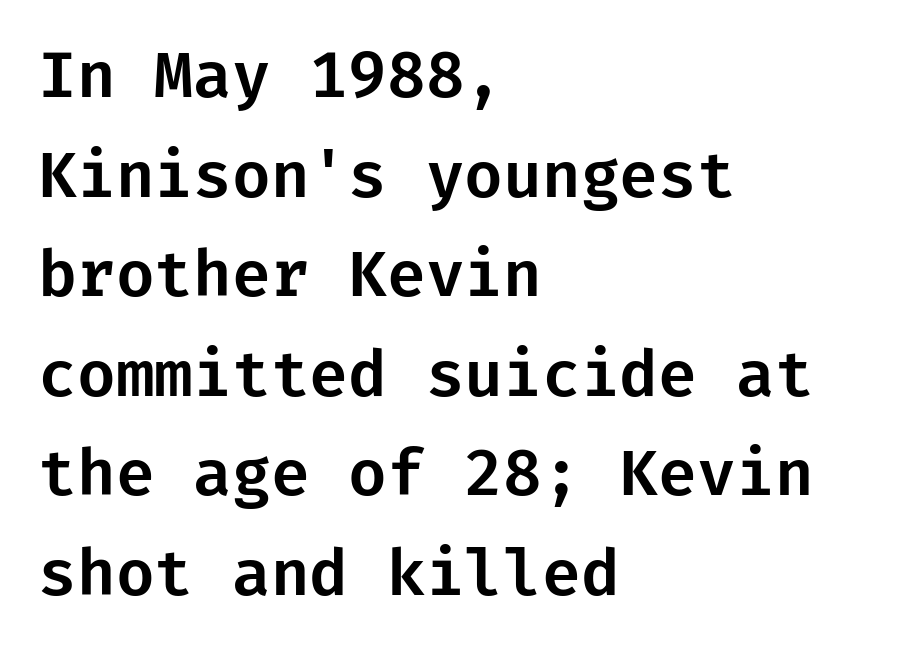
Font category for this specimen: sans-serif. Summary of vertical rhythm: regular, with standard interline spacing. When letters stand straight like this, we call the style roman or upright. Leftover space on each line is placed entirely after the last word. The rendering keeps characters at their native spacing. Letters rest on an invisible, unmarked baseline.
